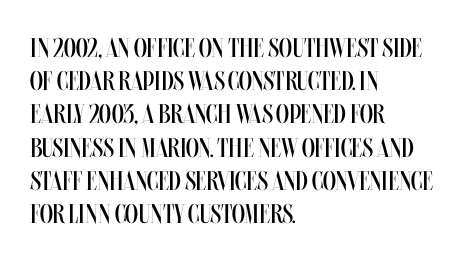
The zone under the glyphs is completely vacant. The passage is arranged the way most books set body copy — flush left. The type sits square on the baseline with zero lean. Weight: in the light-to-regular range. In terms of letterspacing, this is plain default setting.
